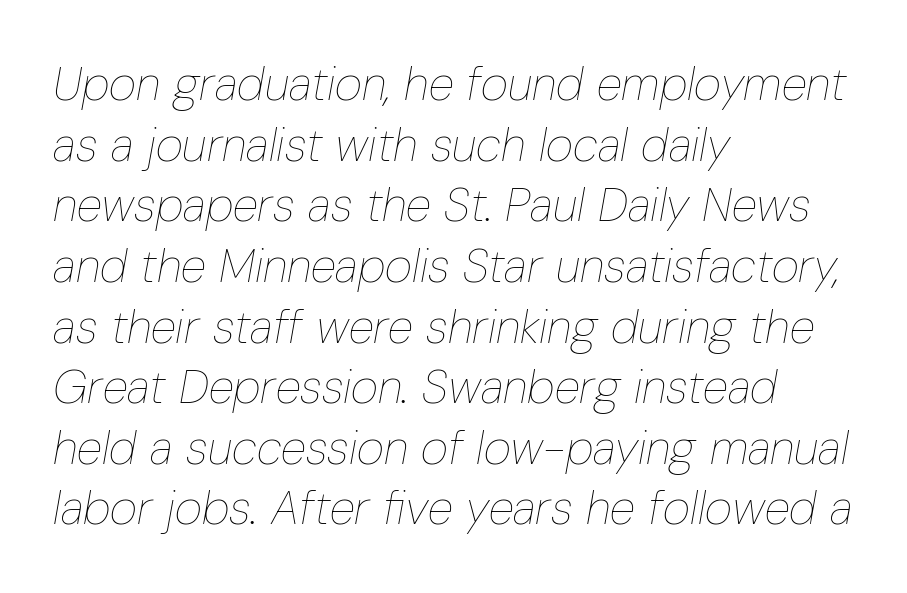
{"italic": "yes", "lean": "right", "slant_degrees": 10, "bold": "no", "weight": "thin", "width": "condensed", "stroke_contrast": "low", "x_height": "medium", "monospaced": "no", "underline": "no", "align": "left", "line_spacing": "normal", "line_spacing_ratio": 1.29, "letter_spacing": "normal", "letter_spacing_em": 0.0, "glyph_px": 47}
